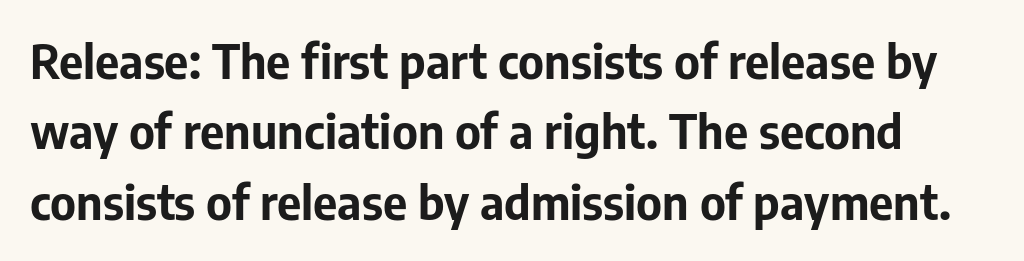
Q: Is the text bold? A: Yes.
Q: Is the text italic (slanted)? A: No, it is upright.
Q: Is the typeface a serif or a sans-serif typeface? A: Sans-serif.
Q: Is the text underlined? A: No.
Q: Is the spacing between letters normal or unusually wide? A: Normal.
Q: Is the spacing between lines tight, normal or loose? A: Normal.
Q: Width (condensed, normal, or wide)? A: Normal.
Q: Stroke contrast? A: Low.
Q: x-height? A: Medium.
Q: Monospaced? A: No.
